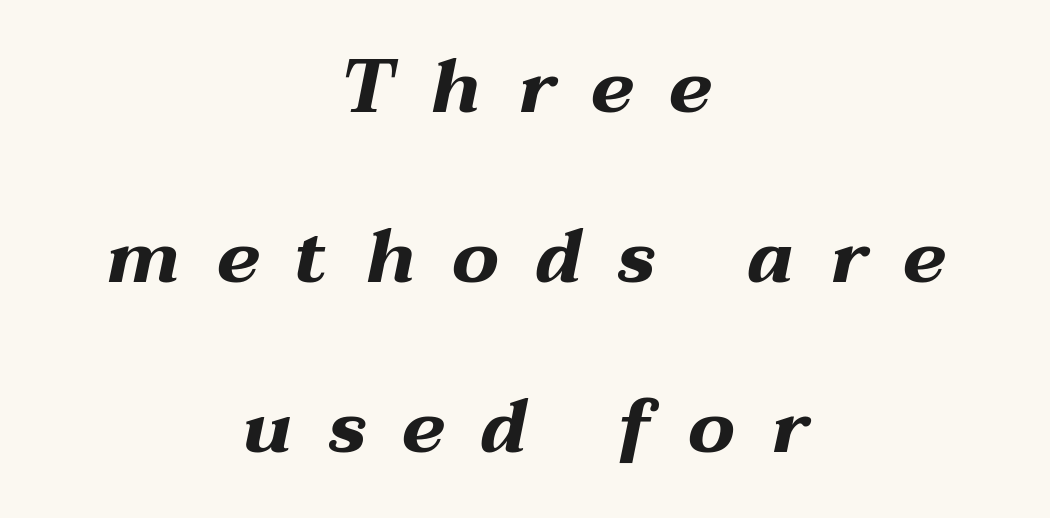
The image shows 74 px bold, wide type, italic (leaning right); set centered, loose line spacing (2.3x), unusually wide letter spacing (+0.49 em), not underlined; medium stroke contrast and a medium x-height.
